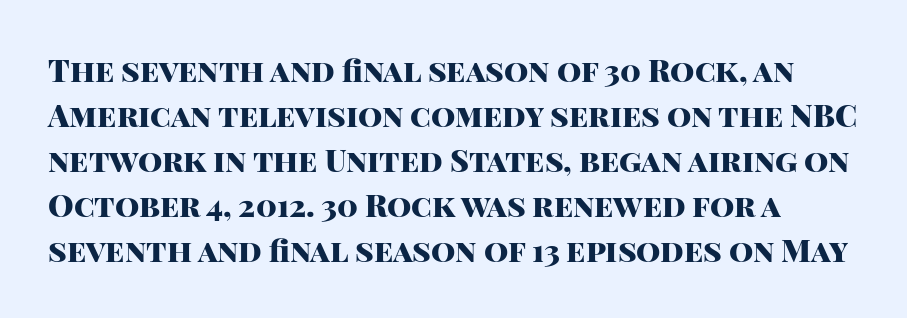
{"serif": "no", "italic": "no", "bold": "yes", "weight": "heavy", "width": "normal", "stroke_contrast": "high", "x_height": "large", "monospaced": "no", "underline": "no", "line_spacing": "normal", "line_spacing_ratio": 1.45, "letter_spacing": "normal", "letter_spacing_em": 0.0, "glyph_px": 31}
